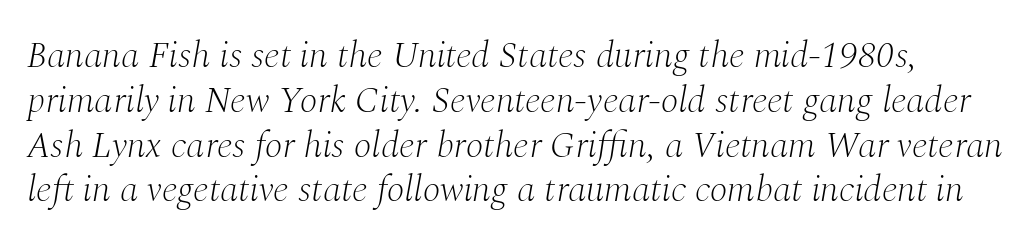
{"serif": "yes", "italic": "yes", "lean": "right", "slant_degrees": 10, "bold": "no", "weight": "light", "width": "normal", "stroke_contrast": "medium", "x_height": "medium", "monospaced": "no", "underline": "no", "line_spacing_ratio": 1.21, "letter_spacing": "normal", "letter_spacing_em": 0.0, "glyph_px": 37}
